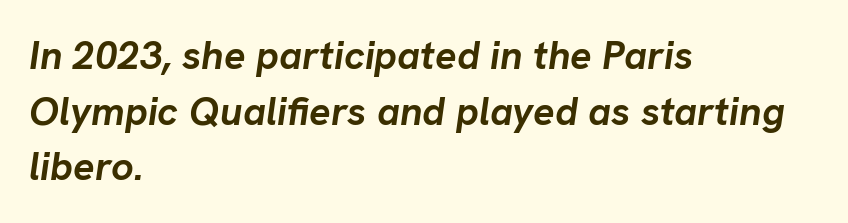
The image shows 40 px semibold type, italic (leaning right); set left-aligned, normal line spacing (1.39x), normal letter spacing, not underlined; low stroke contrast and a medium x-height.
